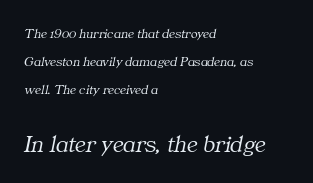
The image shows 25 px text type, italic (leaning right); set left-aligned, loose line spacing (2.0x), normal letter spacing, not underlined; the second (bottom) block is 1.79x larger.
